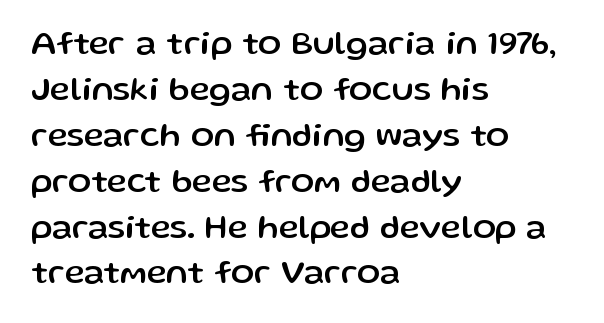
The space between consecutive lines is moderate. What kind of face is this? One without serifs — a sans. Every stem runs plumb, perpendicular to the baseline. Layout note: lines flush left. You could not count columns in this text — the font is proportionally spaced.
